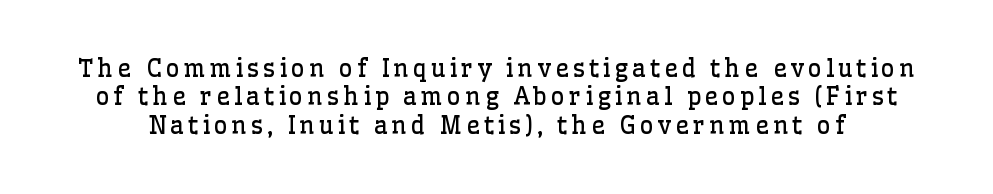
{"italic": "no", "bold": "no", "underline": "no", "line_spacing_ratio": 1.18, "glyph_px": 24}
